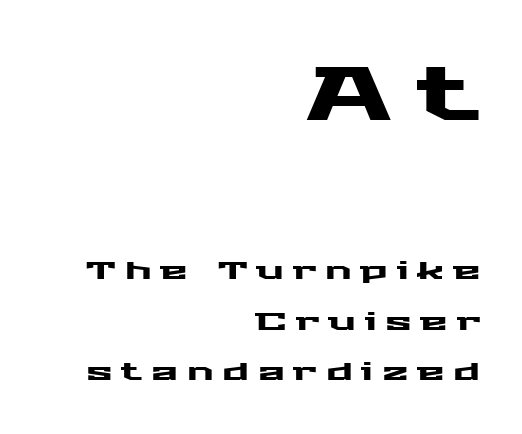
Q: Is the text italic (slanted)? A: No, it is upright.
Q: Is the typeface a serif or a sans-serif typeface? A: Sans-serif.
Q: Is the text underlined? A: No.
Q: How is the paragraph aligned? A: Right-aligned.
Q: Is the spacing between letters normal or unusually wide? A: Unusually wide.
Q: Is the spacing between lines tight, normal or loose? A: Loose.
Q: Which block of text is set in a larger size, the first (top) or the second (bottom)? A: The first (top) one.
Q: Width (condensed, normal, or wide)? A: Wide.
Q: Stroke contrast? A: Medium.
Q: x-height? A: Medium.
Q: Monospaced? A: No.
